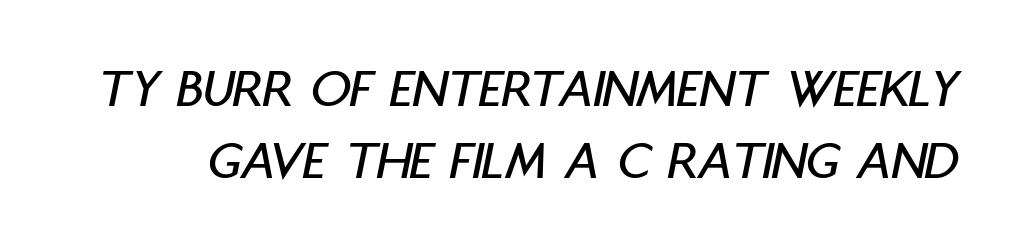
The image shows 56 px condensed type, italic (leaning right); set normal line spacing (1.28x), normal letter spacing, not underlined; low stroke contrast and a large x-height.
